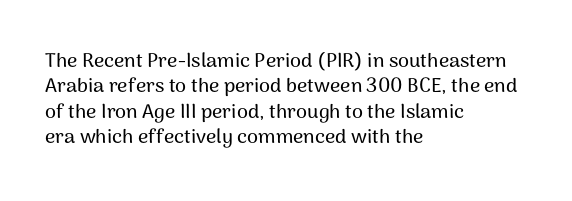
Layout note: lines flush left. The zone under the glyphs is completely vacant. The gaps between neighbouring characters are ordinary and unremarkable. Ascenders rise straight up at ninety degrees. Leading matches the norm, producing a regular column.
